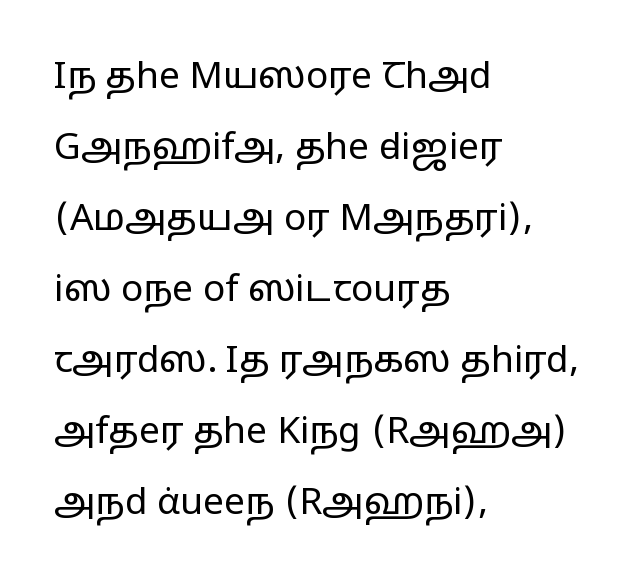
The face used here is a sans, in the tradition of grotesques and geometrics. The space beneath each line is pristine and unruled. The letterforms sit shoulder to shoulder at normal distance. Airy leading. Each stroke keeps to a modest, everyday thickness or less.
